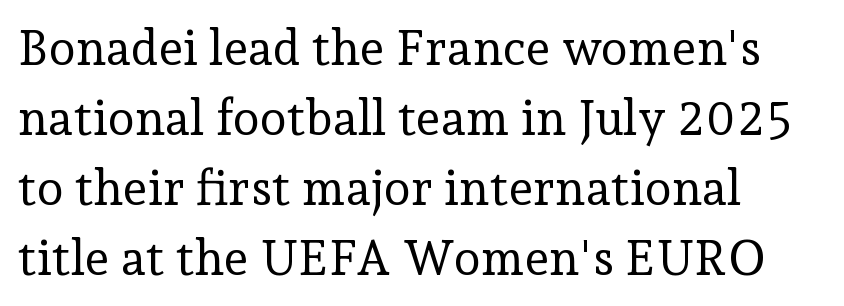
{"serif": "yes", "italic": "no", "bold": "no", "weight": "regular", "width": "normal", "stroke_contrast": "low", "x_height": "medium", "monospaced": "no", "underline": "no", "align": "left", "line_spacing": "normal", "line_spacing_ratio": 1.43, "letter_spacing": "normal", "letter_spacing_em": 0.0, "glyph_px": 49}
